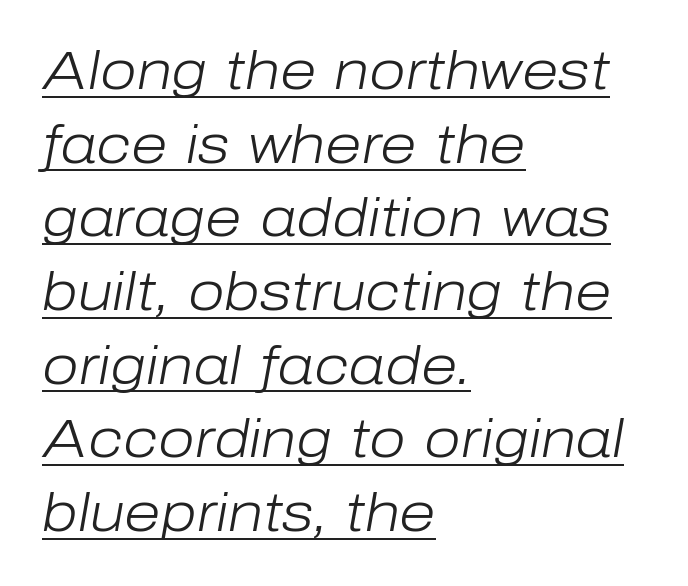
The image shows 53 px light type, italic (leaning right); set left-aligned, normal line spacing (1.39x), normal letter spacing, underlined; low stroke contrast and a medium x-height.
